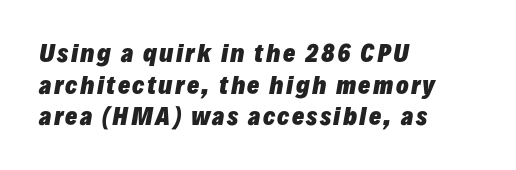
The image shows 23 px bold type, italic (leaning right); set left-aligned, normal line spacing (1.37x), not underlined.
